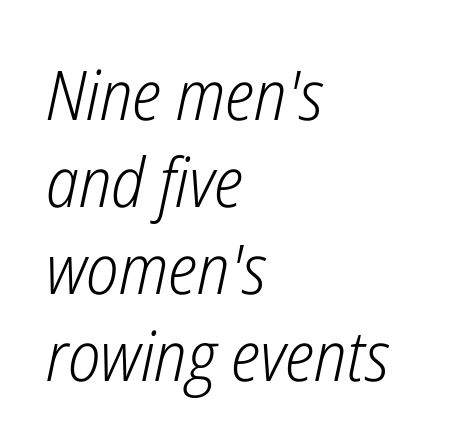
{"italic": "yes", "lean": "right", "slant_degrees": 12, "bold": "no", "weight": "light", "width": "condensed", "stroke_contrast": "low", "x_height": "medium", "monospaced": "no", "underline": "no", "align": "left", "line_spacing": "normal", "line_spacing_ratio": 1.26, "letter_spacing": "normal", "letter_spacing_em": 0.0, "glyph_px": 69}
